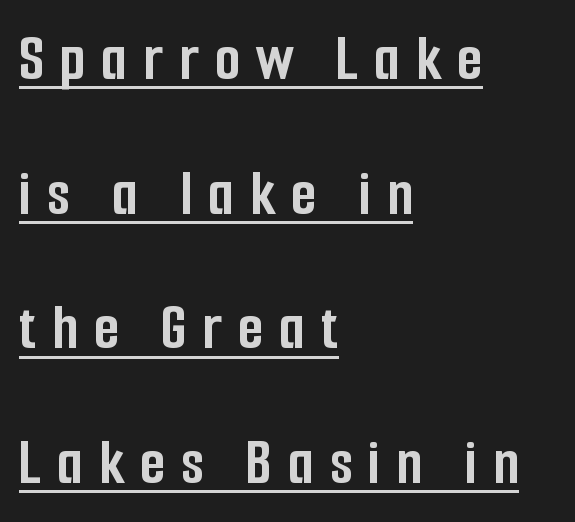
The image shows 66 px semibold, condensed sans-serif type, upright; set left-aligned, loose line spacing (2.04x), unusually wide letter spacing (+0.24 em), underlined; low stroke contrast and a medium x-height.
